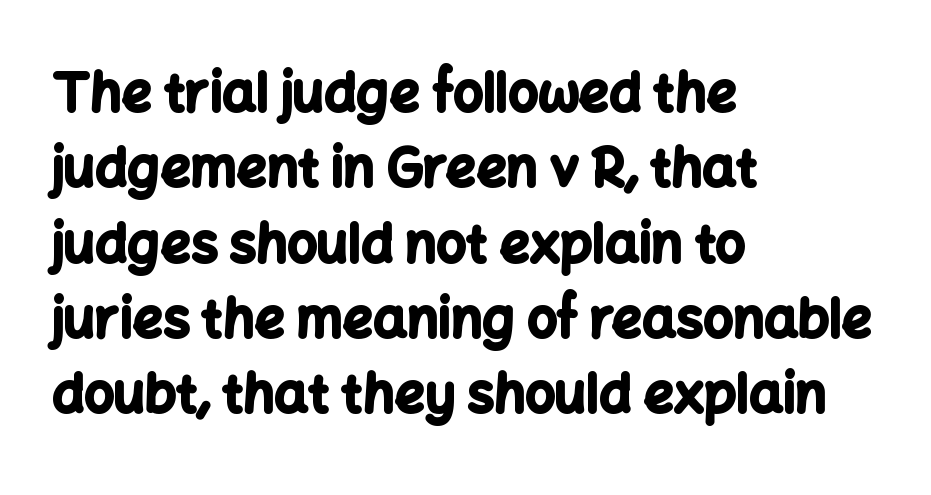
Q: Is the text bold? A: Yes.
Q: Is the text italic (slanted)? A: No, it is upright.
Q: Is the typeface a serif or a sans-serif typeface? A: Sans-serif.
Q: Is the text underlined? A: No.
Q: How is the paragraph aligned? A: Left-aligned.
Q: Is the spacing between letters normal or unusually wide? A: Normal.
Q: Is the spacing between lines tight, normal or loose? A: Normal.
Q: Width (condensed, normal, or wide)? A: Normal.
Q: Stroke contrast? A: Low.
Q: x-height? A: Medium.
Q: Monospaced? A: No.
